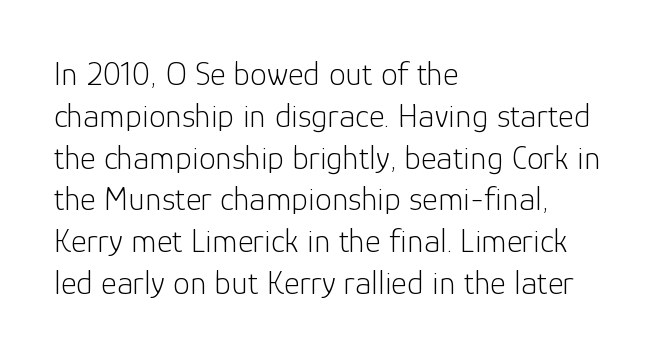
The image shows 34 px light sans-serif type, upright; set left-aligned, line spacing 1.23x, normal letter spacing, not underlined; low stroke contrast and a medium x-height.
